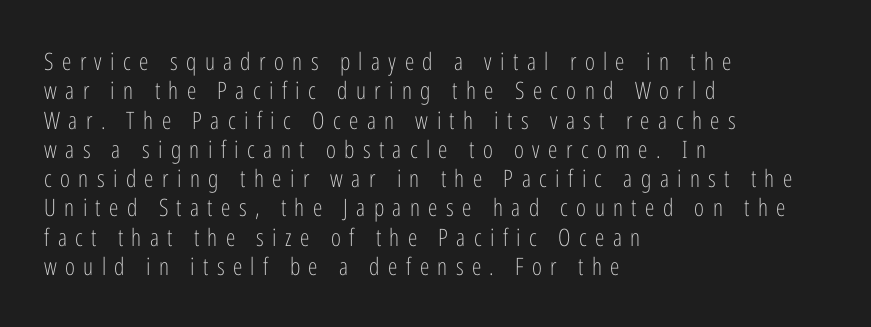
{"italic": "no", "bold": "no", "underline": "no", "align": "left", "line_spacing_ratio": 1.22, "letter_spacing": "wide", "letter_spacing_em": 0.35, "glyph_px": 24}
